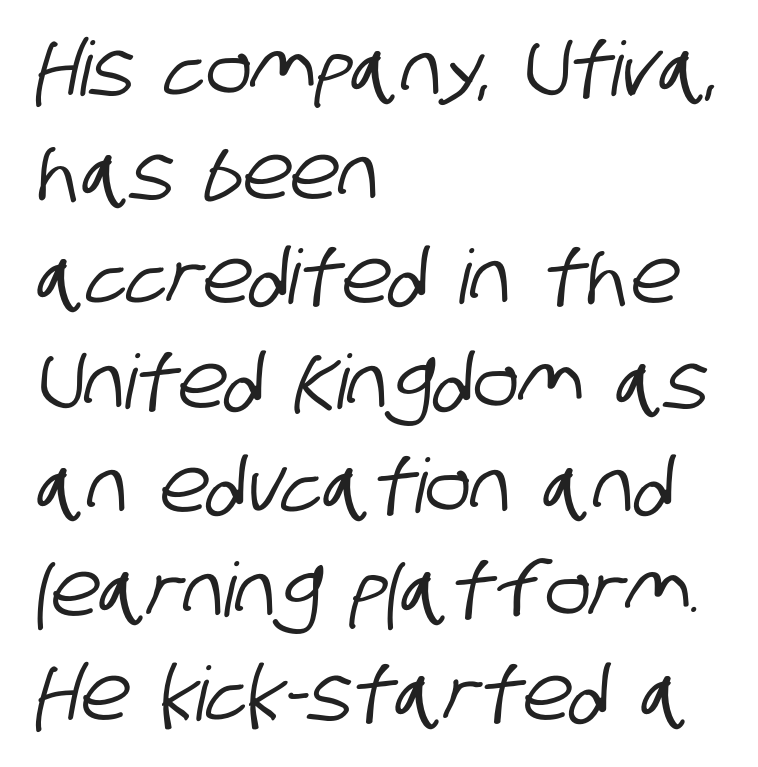
A normal amount of white space separates one row of letters from the next. Spacing verdict: proportional, widths tailored to each character. A classic flush-left, rag-right setting is used for this passage. Nobody touched the tracking dial on this one. The designer went with a sans here, leaving each stem footless.
